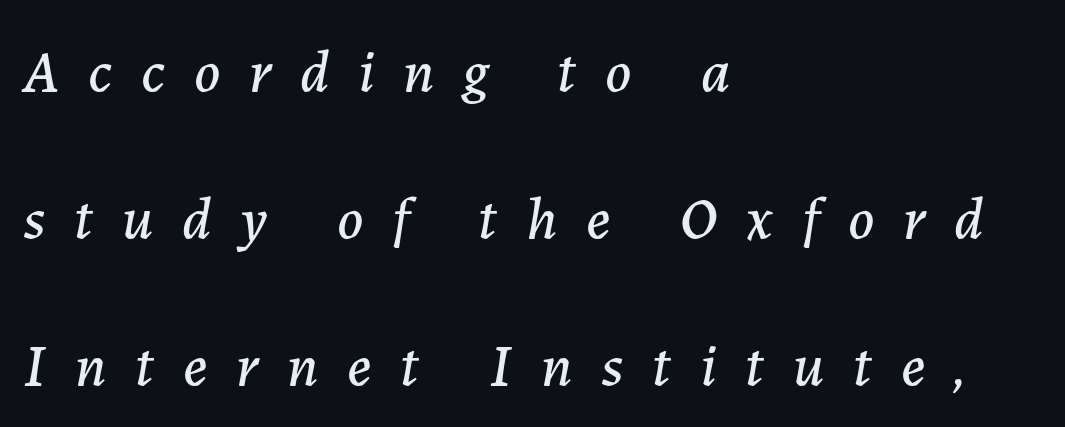
Q: Is the text italic (slanted)? A: Yes, it leans right by about 7 degrees.
Q: Is the text underlined? A: No.
Q: How is the paragraph aligned? A: Left-aligned.
Q: Is the spacing between letters normal or unusually wide? A: Unusually wide.
Q: Is the spacing between lines tight, normal or loose? A: Loose.
Q: Width (condensed, normal, or wide)? A: Normal.
Q: Stroke contrast? A: Low.
Q: x-height? A: Medium.
Q: Monospaced? A: No.
